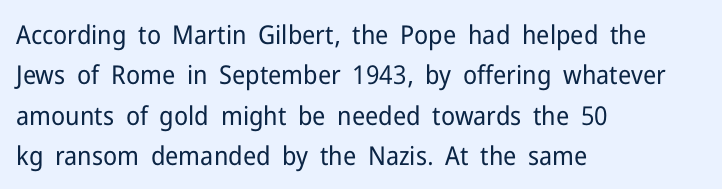
Q: Is the text bold? A: No.
Q: Is the text italic (slanted)? A: No, it is upright.
Q: Is the text underlined? A: No.
Q: How is the paragraph aligned? A: Left-aligned.
Q: Is the spacing between letters normal or unusually wide? A: Normal.
Q: Is the spacing between lines tight, normal or loose? A: Normal.
